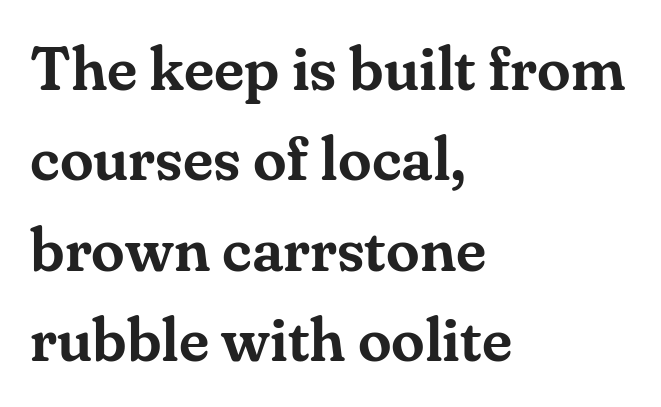
Ascenders rise straight up at ninety degrees. Does extra space separate the letters? No, they use regular spacing. Old-style or modern, the face here clearly has serifs. Caption: multi-line text, flush left, ragged right. Varying glyph widths throughout — classic text-font behaviour.
